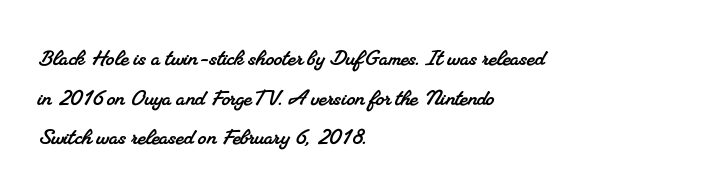
The image shows 27 px text type; set left-aligned, normal line spacing (1.47x), normal letter spacing, not underlined.
